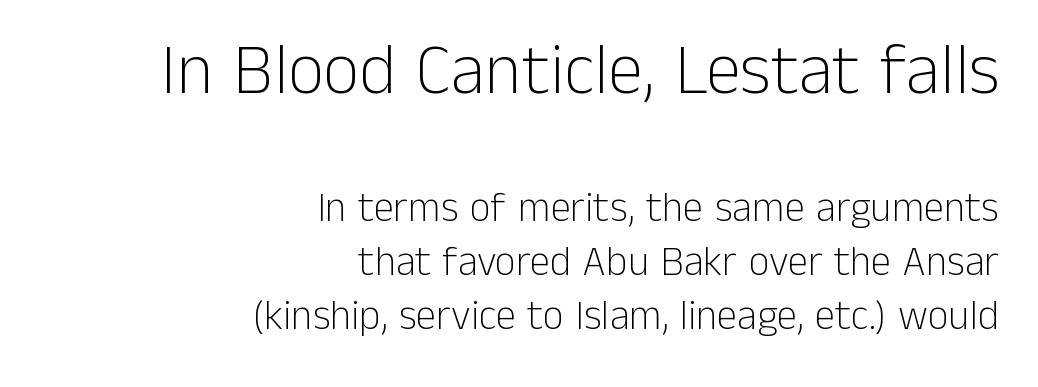
The image shows 71 px light sans-serif type, upright; set right-aligned, normal line spacing (1.32x), normal letter spacing, not underlined; the first (top) block is 1.73x larger; low stroke contrast and a medium x-height.
